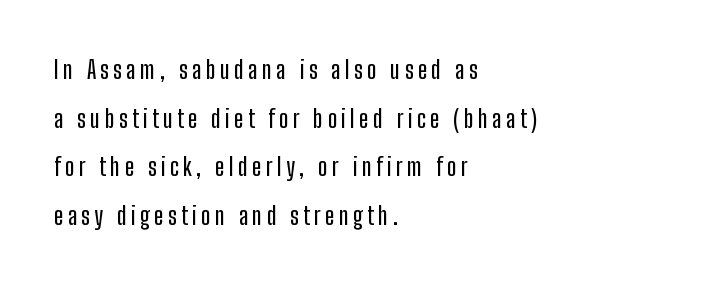
{"italic": "no", "underline": "no", "align": "left", "line_spacing": "loose", "line_spacing_ratio": 1.95, "glyph_px": 25}
